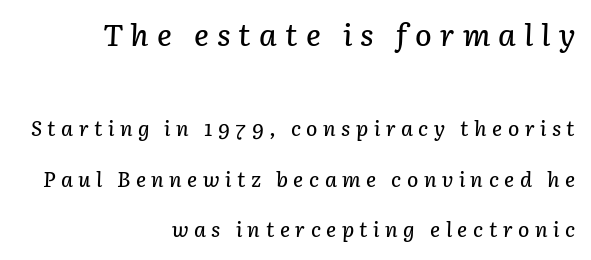
{"italic": "yes", "lean": "right", "slant_degrees": 3, "width": "normal", "stroke_contrast": "low", "x_height": "medium", "monospaced": "no", "underline": "no", "align": "right", "line_spacing": "loose", "line_spacing_ratio": 2.42, "letter_spacing": "wide", "letter_spacing_em": 0.26, "larger_block": "first", "size_ratio": 1.48, "glyph_px": 31}
